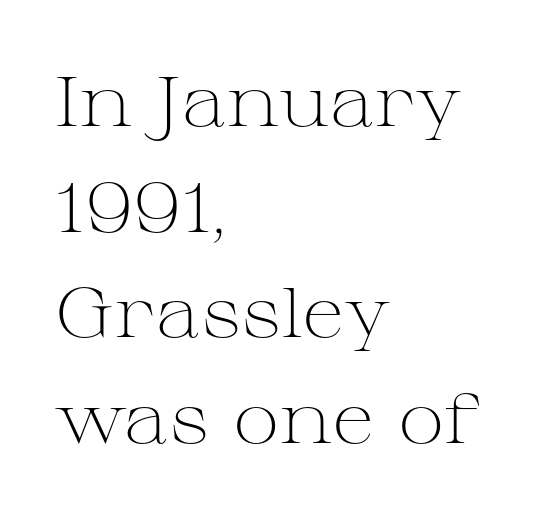
{"serif": "yes", "italic": "no", "bold": "no", "weight": "light", "width": "wide", "stroke_contrast": "medium", "x_height": "medium", "monospaced": "no", "underline": "no", "align": "left", "line_spacing": "normal", "line_spacing_ratio": 1.51, "letter_spacing": "normal", "letter_spacing_em": 0.0, "glyph_px": 70}
